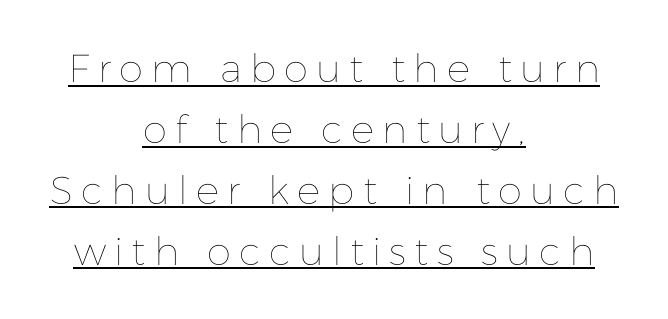
Q: Is the text bold? A: No.
Q: Is the text italic (slanted)? A: No, it is upright.
Q: Is the text underlined? A: Yes.
Q: How is the paragraph aligned? A: Centered.
Q: Is the spacing between letters normal or unusually wide? A: Unusually wide.
Q: Is the spacing between lines tight, normal or loose? A: Normal.
Q: Width (condensed, normal, or wide)? A: Normal.
Q: Stroke contrast? A: Low.
Q: x-height? A: Medium.
Q: Monospaced? A: No.
